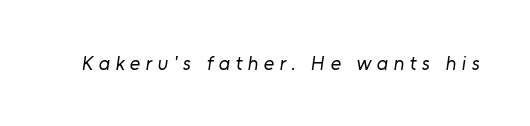
A quiet, ordinary-to-light weight characterises the typeface. Bare-footed words on every line. You could only call the tracking loose — the letters float apart.
